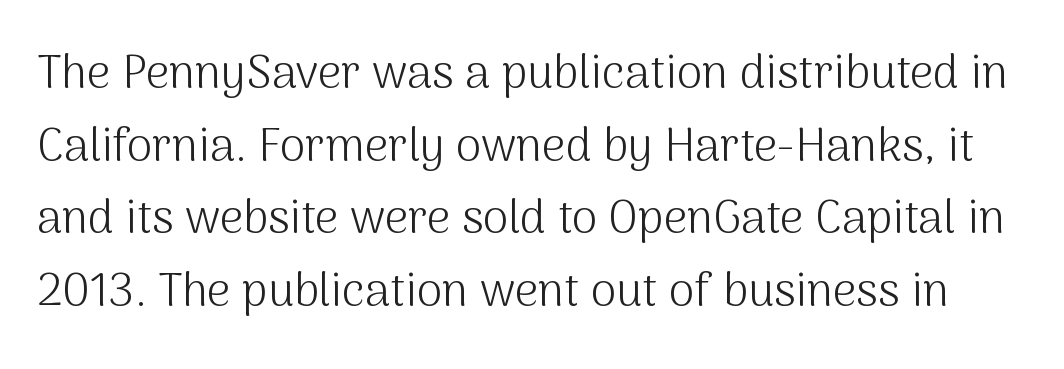
The image shows 46 px light sans-serif type, upright; set normal line spacing (1.58x), normal letter spacing, not underlined; medium stroke contrast and a medium x-height.
